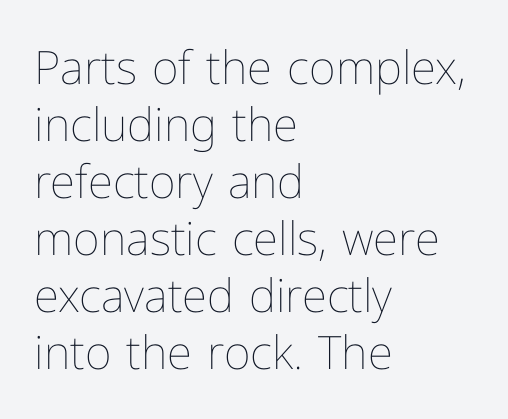
A typesetter would call this proportional, since set widths differ per character. Which margin do the lines hug? The left one — the right edge is uneven. Compared with typical body copy, the letter spacing here is the same. The specimen reads as upright at a glance. Is this a heavy cut? Hardly; it is regular or lighter.
